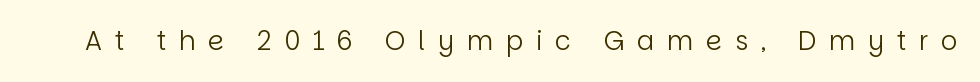
Q: Is the text bold? A: No.
Q: Is the text italic (slanted)? A: No, it is upright.
Q: Is the text underlined? A: No.
Q: Is the spacing between letters normal or unusually wide? A: Unusually wide.
